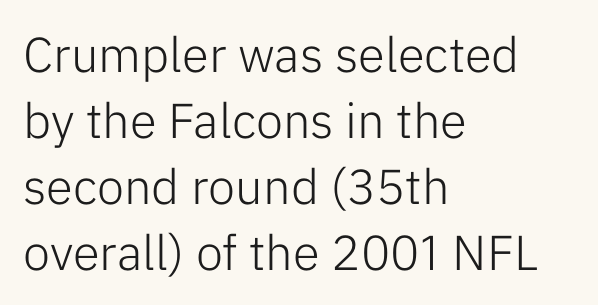
The image shows 49 px light sans-serif type, upright; set left-aligned, normal line spacing (1.35x), normal letter spacing, not underlined; low stroke contrast and a medium x-height.
